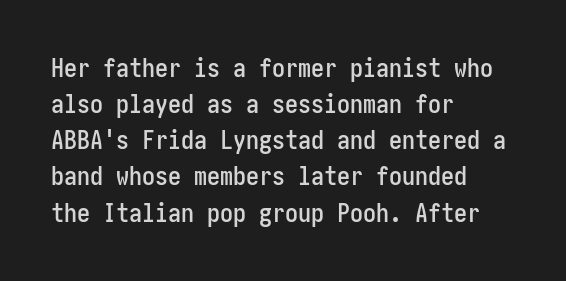
Q: Is the text italic (slanted)? A: No, it is upright.
Q: Is the text underlined? A: No.
Q: How is the paragraph aligned? A: Left-aligned.
Q: Is the spacing between letters normal or unusually wide? A: Normal.
Q: Is the spacing between lines tight, normal or loose? A: Normal.
